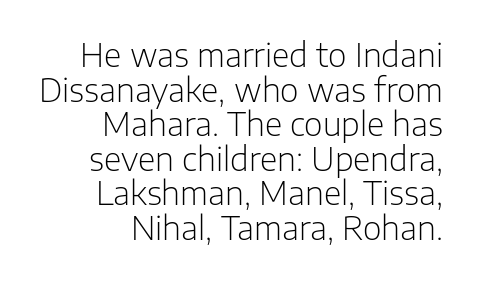
The image shows 32 px light sans-serif type, upright; set right-aligned, tight line spacing (1.08x), normal letter spacing, not underlined; low stroke contrast and a medium x-height.
